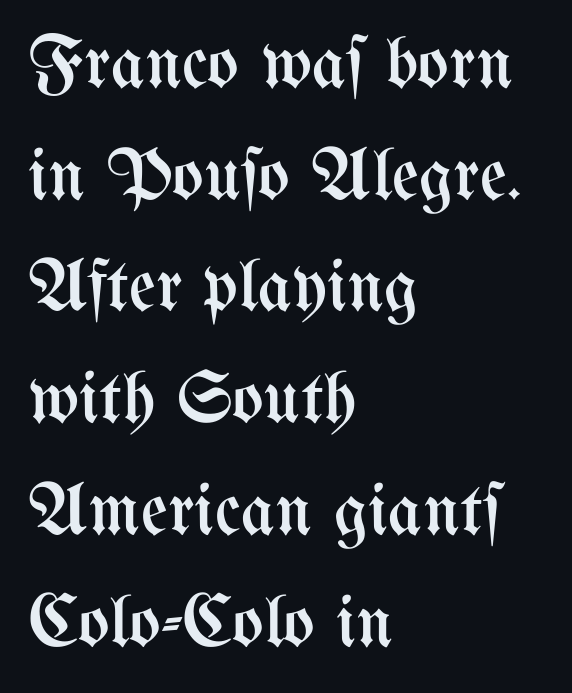
Q: Is the text bold? A: No.
Q: Is the text italic (slanted)? A: No, it is upright.
Q: Is the text underlined? A: No.
Q: How is the paragraph aligned? A: Left-aligned.
Q: Is the spacing between letters normal or unusually wide? A: Normal.
Q: Is the spacing between lines tight, normal or loose? A: Normal.
Q: Width (condensed, normal, or wide)? A: Condensed.
Q: Stroke contrast? A: Medium.
Q: x-height? A: Medium.
Q: Monospaced? A: No.
